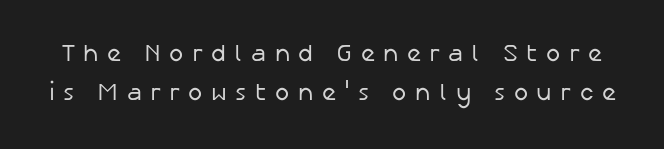
Q: Is the text bold? A: No.
Q: Is the text italic (slanted)? A: No, it is upright.
Q: Is the text underlined? A: No.
Q: Is the spacing between letters normal or unusually wide? A: Unusually wide.
Q: Is the spacing between lines tight, normal or loose? A: Normal.
